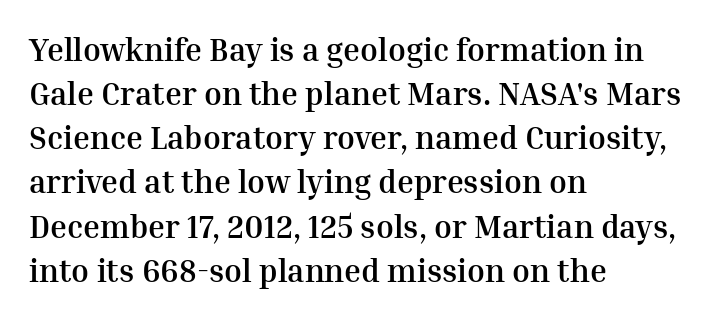
Q: Is the text bold? A: Yes.
Q: Is the text italic (slanted)? A: No, it is upright.
Q: Is the typeface a serif or a sans-serif typeface? A: Serif.
Q: Is the text underlined? A: No.
Q: How is the paragraph aligned? A: Left-aligned.
Q: Is the spacing between letters normal or unusually wide? A: Normal.
Q: Is the spacing between lines tight, normal or loose? A: Normal.
Q: Width (condensed, normal, or wide)? A: Normal.
Q: Stroke contrast? A: Medium.
Q: x-height? A: Medium.
Q: Monospaced? A: No.
